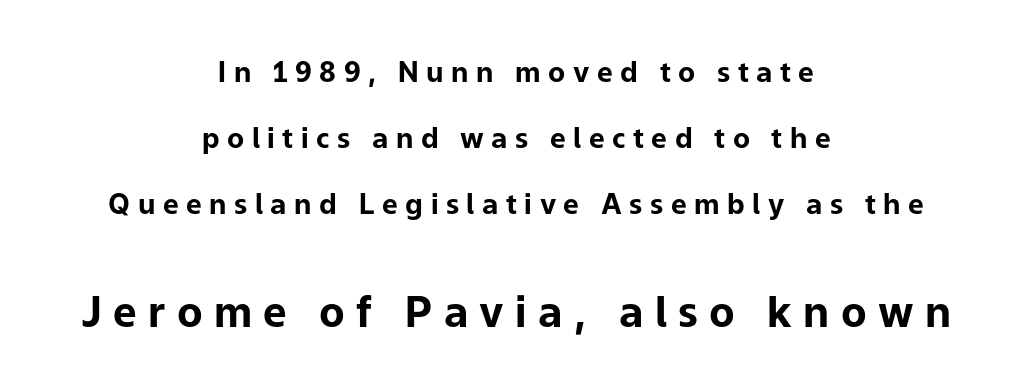
{"serif": "no", "italic": "no", "bold": "yes", "weight": "bold", "width": "normal", "stroke_contrast": "low", "x_height": "medium", "monospaced": "no", "underline": "no", "align": "center", "line_spacing": "loose", "line_spacing_ratio": 2.36, "letter_spacing": "wide", "letter_spacing_em": 0.27, "larger_block": "second", "size_ratio": 1.5, "glyph_px": 42}
